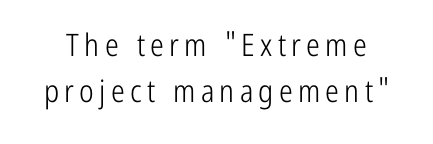
The image shows 31 px light, condensed sans-serif type, upright; set normal line spacing (1.49x), not underlined; low stroke contrast and a medium x-height.
